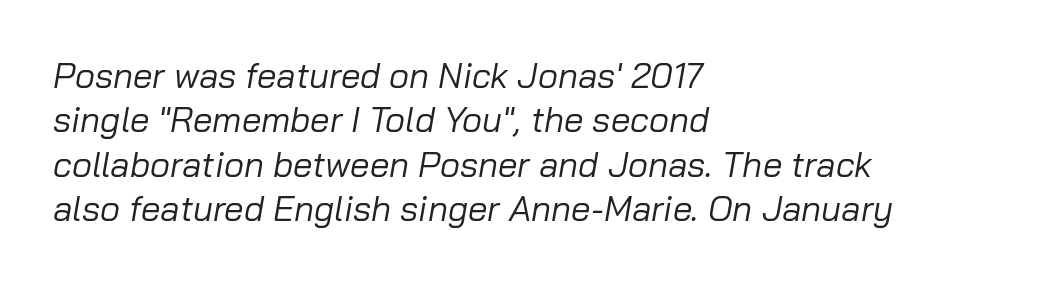
{"italic": "yes", "lean": "right", "slant_degrees": 10, "bold": "no", "weight": "regular", "width": "normal", "stroke_contrast": "low", "x_height": "medium", "monospaced": "no", "underline": "no", "align": "left", "line_spacing": "normal", "line_spacing_ratio": 1.27, "letter_spacing": "normal", "letter_spacing_em": 0.0, "glyph_px": 35}
